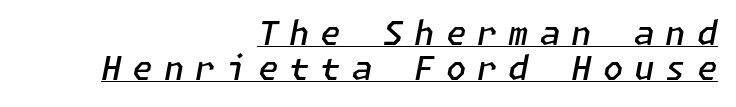
{"italic": "yes", "lean": "right", "slant_degrees": 11, "bold": "semi", "weight": "semibold", "width": "normal", "stroke_contrast": "low", "x_height": "medium", "underline": "yes", "align": "right", "line_spacing": "tight", "line_spacing_ratio": 1.05, "letter_spacing": "wide", "letter_spacing_em": 0.33, "glyph_px": 33}
